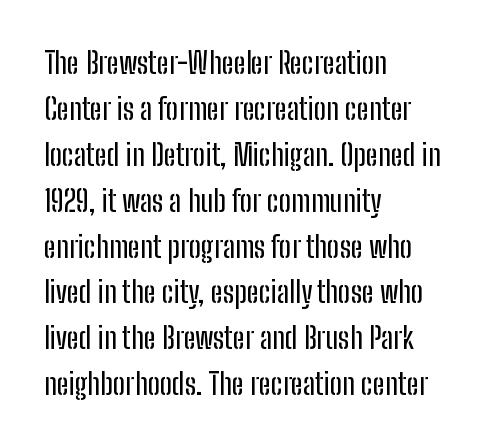
Q: Is the text italic (slanted)? A: No, it is upright.
Q: Is the typeface a serif or a sans-serif typeface? A: Sans-serif.
Q: Is the text underlined? A: No.
Q: How is the paragraph aligned? A: Left-aligned.
Q: Is the spacing between letters normal or unusually wide? A: Normal.
Q: Is the spacing between lines tight, normal or loose? A: Normal.
Q: Width (condensed, normal, or wide)? A: Condensed.
Q: Stroke contrast? A: Low.
Q: x-height? A: Medium.
Q: Monospaced? A: No.
